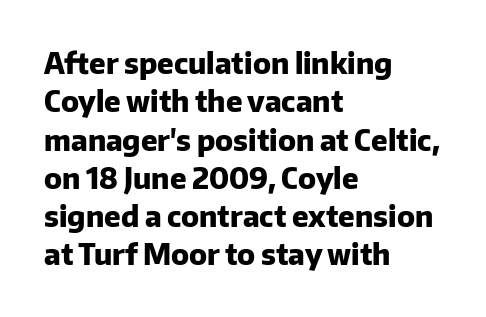
Q: Is the text bold? A: Yes.
Q: Is the text italic (slanted)? A: No, it is upright.
Q: Is the typeface a serif or a sans-serif typeface? A: Sans-serif.
Q: Is the text underlined? A: No.
Q: How is the paragraph aligned? A: Left-aligned.
Q: Is the spacing between letters normal or unusually wide? A: Normal.
Q: Is the spacing between lines tight, normal or loose? A: Normal.
Q: Width (condensed, normal, or wide)? A: Normal.
Q: Stroke contrast? A: Low.
Q: x-height? A: Medium.
Q: Monospaced? A: No.
